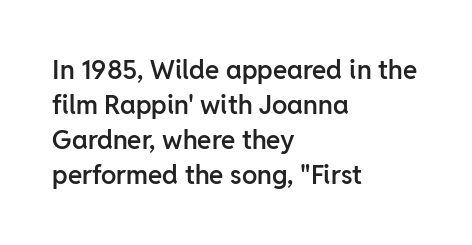
Tracking here is standard; glyphs follow each other at the usual distance. Posture: vertical. This block has exactly the height ordinary leading produces. On the weight axis this lands at semibold, roughly 600. Underline: absent. The rag falls on the right side of this text block.
